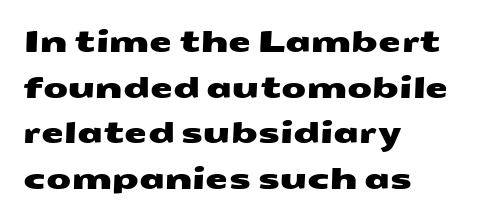
{"serif": "no", "width": "wide", "stroke_contrast": "medium", "x_height": "medium", "monospaced": "no", "underline": "no", "align": "left", "line_spacing": "normal", "line_spacing_ratio": 1.57, "letter_spacing": "normal", "letter_spacing_em": 0.0, "glyph_px": 29}
